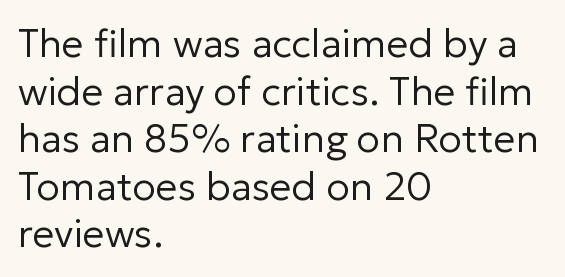
The image shows 39 px regular-weight sans-serif type, upright; set left-aligned, line spacing 1.22x, normal letter spacing, not underlined; low stroke contrast and a medium x-height.
